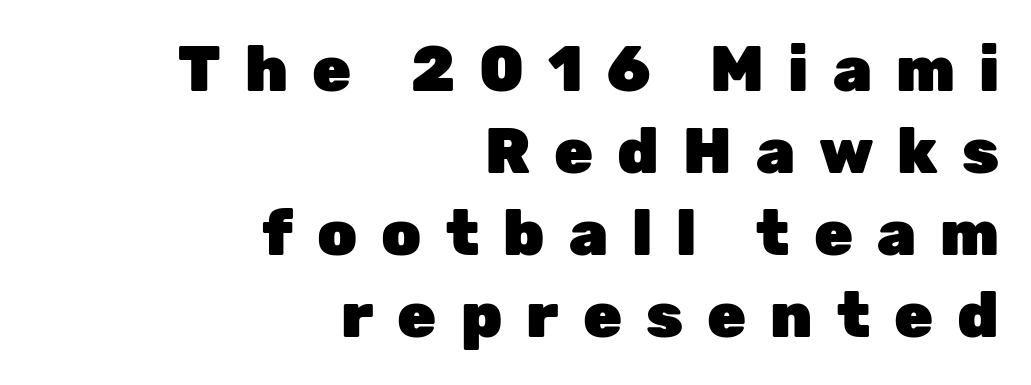
Grotesque or geometric, the face here clearly has no serifs. A typesetter would call this proportional, since set widths differ per character. The rendering anchors every line to the right-hand side. Glyph-to-glyph distance is far greater than everyday printed text. Characters remain perfectly vertical along every line.
